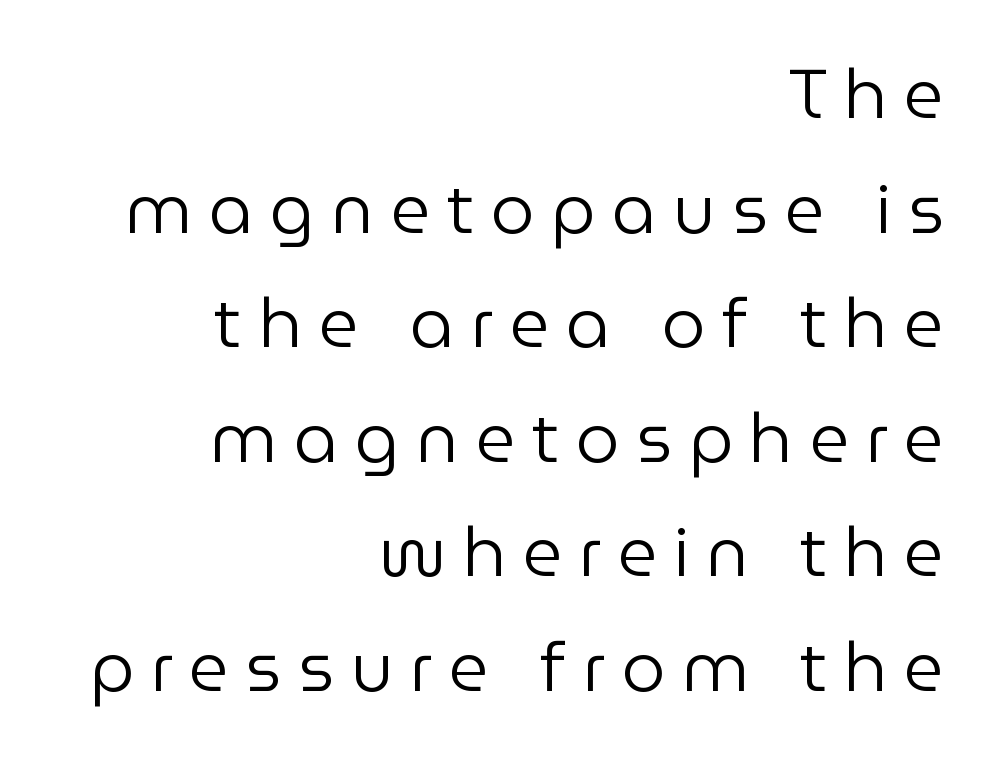
Every stem runs plumb, perpendicular to the baseline. A typesetter would call this proportional, since set widths differ per character. Between one letter and the next there's a generous, obvious gap. No letter is thick-stroked: the sample isn't bold.
